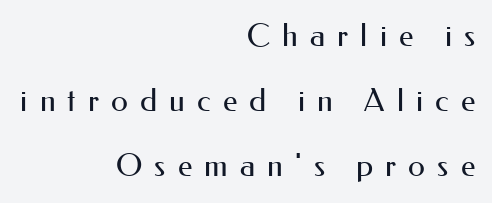
Notice how the stems are strictly vertical — no italics here. A student would call this right alignment; a typographer would say flush right, rag left. Note the varied advance widths — an 'i' is clearly narrower than an 'm'. Is the letter spacing exaggerated? Yes — the characters are pushed far apart. This is sans-serif lettering, the kind often seen on screens and signage.
